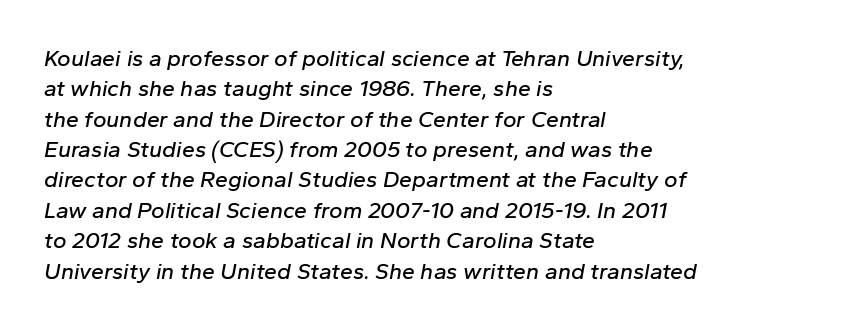
The lines are quadded left. A normal amount of white space separates one row of letters from the next. This sample uses an oblique cut, with every glyph tilted off the vertical. The line texture is even and compact thanks to regular tracking. Plain, unruled lines of type.
